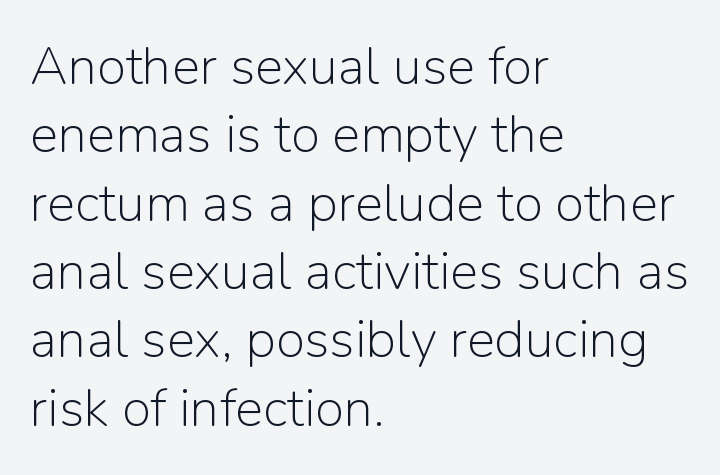
The image shows 53 px light sans-serif type, upright; set left-aligned, normal line spacing (1.29x), normal letter spacing, not underlined; low stroke contrast and a medium x-height.
